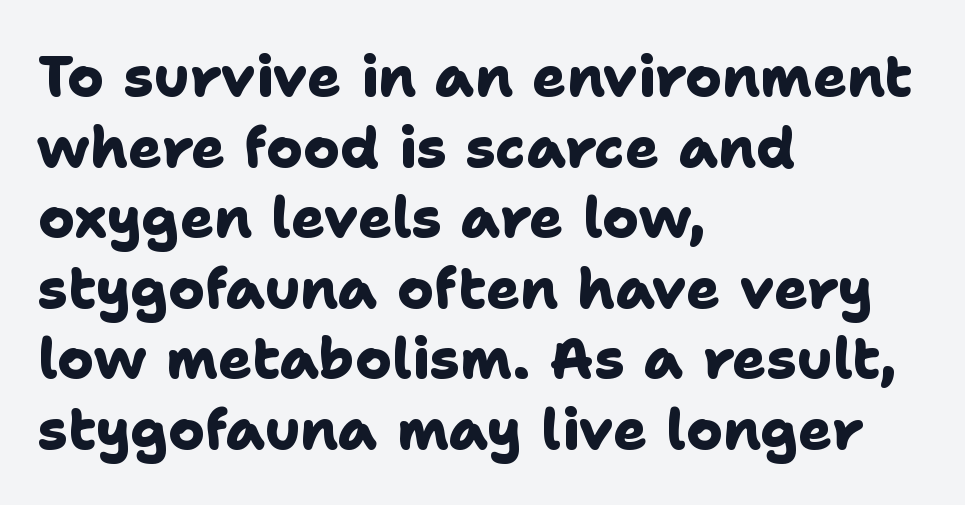
The image shows 56 px heavy sans-serif type; set left-aligned, normal line spacing (1.26x), normal letter spacing, not underlined; low stroke contrast and a medium x-height.
